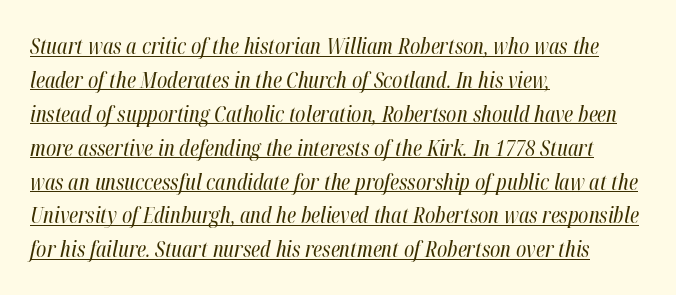
Q: Is the text bold? A: No.
Q: Is the text italic (slanted)? A: Yes, it leans right by about 12 degrees.
Q: Is the text underlined? A: Yes.
Q: How is the paragraph aligned? A: Left-aligned.
Q: Is the spacing between letters normal or unusually wide? A: Normal.
Q: Is the spacing between lines tight, normal or loose? A: Normal.
